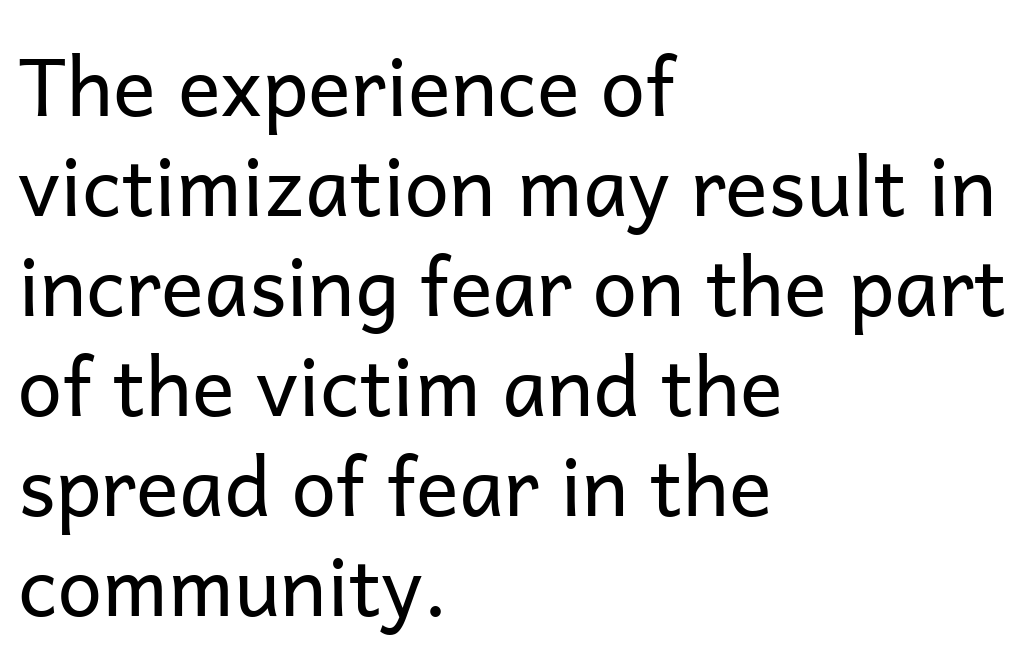
Q: Is the text bold? A: No.
Q: Is the text italic (slanted)? A: No, it is upright.
Q: Is the typeface a serif or a sans-serif typeface? A: Sans-serif.
Q: Is the text underlined? A: No.
Q: How is the paragraph aligned? A: Left-aligned.
Q: Is the spacing between letters normal or unusually wide? A: Normal.
Q: Is the spacing between lines tight, normal or loose? A: Normal.
Q: Width (condensed, normal, or wide)? A: Normal.
Q: Stroke contrast? A: Low.
Q: x-height? A: Medium.
Q: Monospaced? A: No.
